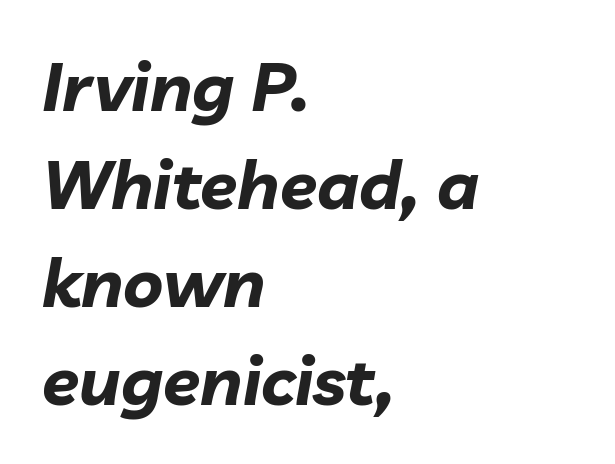
Q: Is the text bold? A: Yes.
Q: Is the text italic (slanted)? A: Yes, it leans right by about 10 degrees.
Q: Is the text underlined? A: No.
Q: How is the paragraph aligned? A: Left-aligned.
Q: Is the spacing between letters normal or unusually wide? A: Normal.
Q: Is the spacing between lines tight, normal or loose? A: Normal.
Q: Width (condensed, normal, or wide)? A: Normal.
Q: Stroke contrast? A: Low.
Q: x-height? A: Medium.
Q: Monospaced? A: No.
